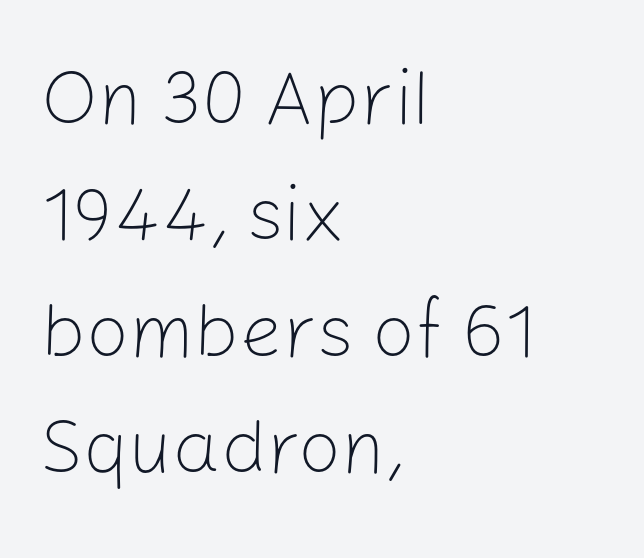
Classification — sans serif. The cut favours lightness, reaching ordinary text weight at its darkest. The specimen omits any rule beneath the text block's lines. Where is the straight margin? On the left.
